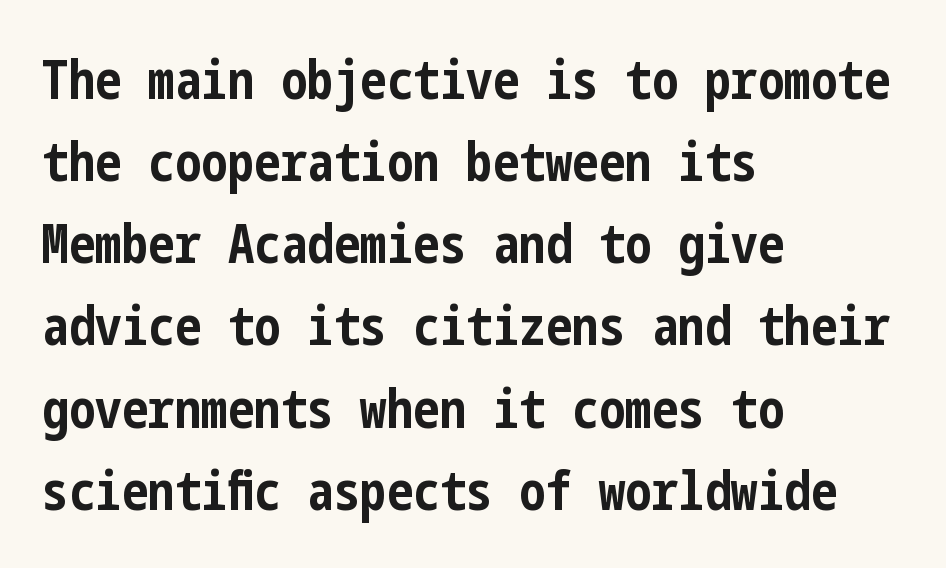
{"serif": "no", "italic": "no", "bold": "yes", "weight": "bold", "width": "condensed", "stroke_contrast": "low", "x_height": "medium", "underline": "no", "align": "left", "line_spacing": "normal", "line_spacing_ratio": 1.55, "letter_spacing": "normal", "letter_spacing_em": 0.0, "glyph_px": 53}
